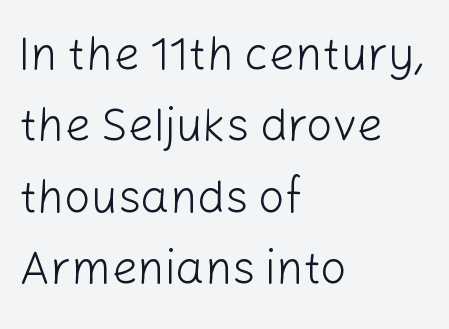
Standard letterfit; no display-style spreading of the glyphs. A classic flush-left, rag-right setting is used for this passage. A quiet, ordinary-to-light weight characterises the typeface. If you measured baseline to baseline, you'd find a middling distance. The type family on display is of the sans-serif kind. Italic? Not at all — the glyphs are vertical.
